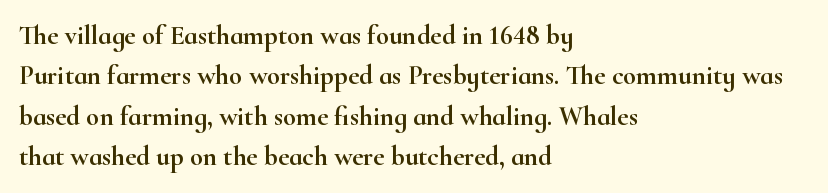
No italicization has been applied; the sample stays upright. This block has exactly the height ordinary leading produces. Students, note that the glyphs here touch the page at normal intervals. Typeset ragged right — the left edge is the straight one.
